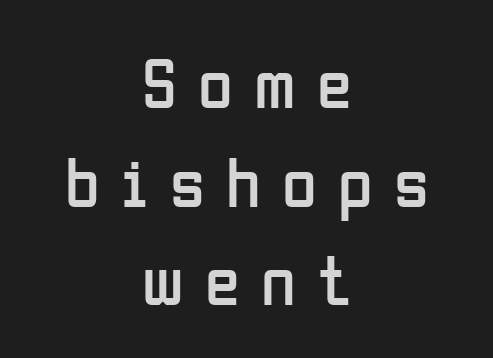
Vertical strokes here are truly vertical. Has an underline been added? It has not. Heaviness? Minimal to ordinary, like unemphasized prose. Notice how descenders clear the ascenders below comfortably — that's standard leading. Tracking value appears strongly positive — letters spread wide.
